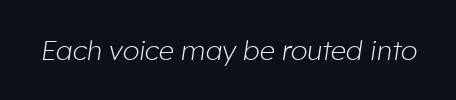
Q: Is the text bold? A: No.
Q: Is the text italic (slanted)? A: Yes, it leans right by about 8 degrees.
Q: Is the text underlined? A: No.
Q: Is the spacing between letters normal or unusually wide? A: Normal.
